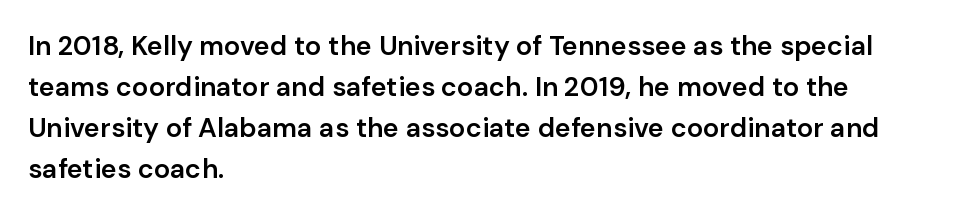
The image shows 27 px text type, upright; set left-aligned, normal line spacing (1.52x), normal letter spacing, not underlined.
